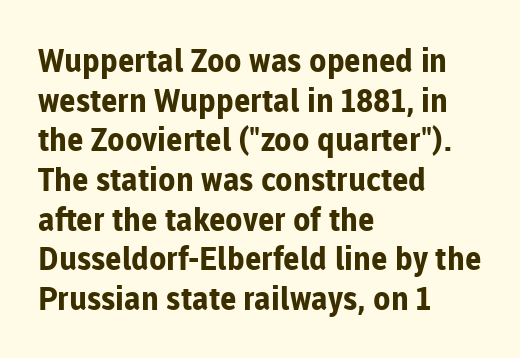
{"serif": "no", "italic": "no", "bold": "yes", "weight": "bold", "width": "normal", "stroke_contrast": "low", "x_height": "medium", "monospaced": "no", "underline": "no", "align": "left", "line_spacing_ratio": 1.24, "letter_spacing": "normal", "letter_spacing_em": 0.0, "glyph_px": 32}
